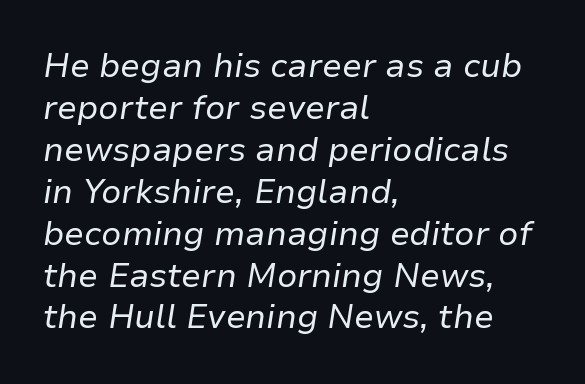
The image shows 33 px regular-weight type, italic (leaning right); set left-aligned, normal line spacing (1.27x), normal letter spacing, not underlined; low stroke contrast and a medium x-height.
